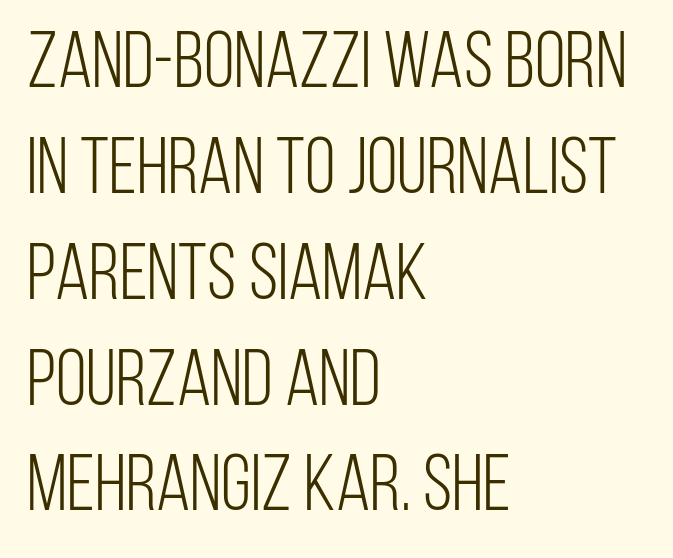
{"serif": "no", "italic": "no", "bold": "no", "weight": "light", "width": "condensed", "stroke_contrast": "low", "x_height": "large", "monospaced": "no", "underline": "no", "align": "left", "line_spacing": "normal", "line_spacing_ratio": 1.34, "letter_spacing": "normal", "letter_spacing_em": 0.0, "glyph_px": 79}
